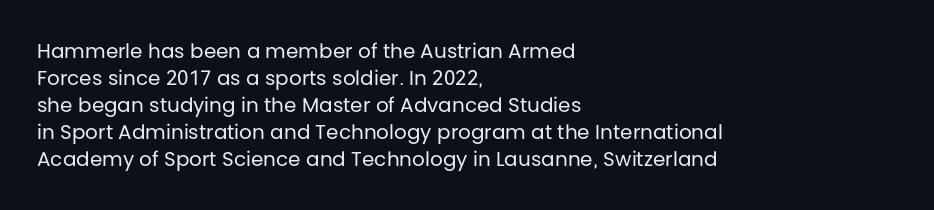
{"italic": "no", "bold": "no", "underline": "no", "align": "left", "line_spacing": "normal", "line_spacing_ratio": 1.35, "letter_spacing": "normal", "letter_spacing_em": 0.0, "glyph_px": 20}
